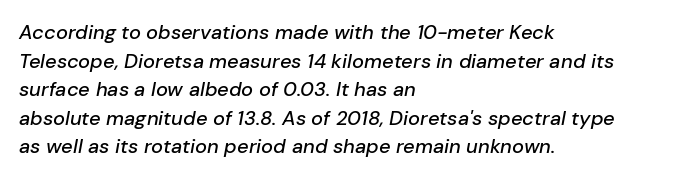
{"italic": "yes", "lean": "right", "slant_degrees": 10, "underline": "no", "align": "left", "line_spacing": "normal", "line_spacing_ratio": 1.43, "letter_spacing": "normal", "letter_spacing_em": 0.0, "glyph_px": 20}
